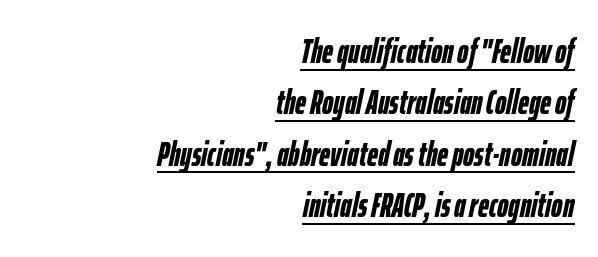
Q: Is the text bold? A: Yes.
Q: Is the text italic (slanted)? A: Yes, it leans right by about 12 degrees.
Q: Is the text underlined? A: Yes.
Q: How is the paragraph aligned? A: Right-aligned.
Q: Is the spacing between letters normal or unusually wide? A: Normal.
Q: Is the spacing between lines tight, normal or loose? A: Normal.
Q: Width (condensed, normal, or wide)? A: Condensed.
Q: Stroke contrast? A: Low.
Q: x-height? A: Medium.
Q: Monospaced? A: No.
